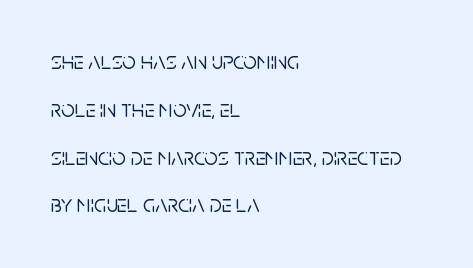
{"italic": "no", "underline": "no", "align": "left", "line_spacing": "loose", "line_spacing_ratio": 1.99, "letter_spacing": "normal", "letter_spacing_em": 0.0, "glyph_px": 24}
